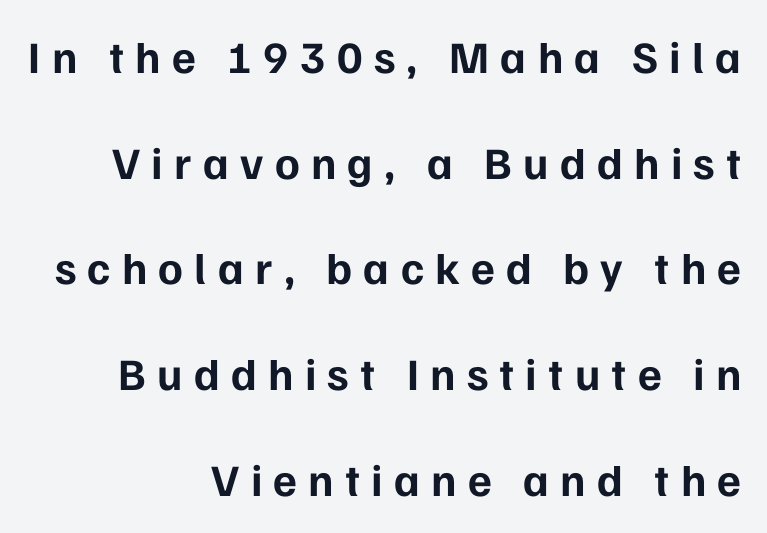
Q: Is the text bold? A: Yes.
Q: Is the text italic (slanted)? A: No, it is upright.
Q: Is the typeface a serif or a sans-serif typeface? A: Sans-serif.
Q: Is the text underlined? A: No.
Q: How is the paragraph aligned? A: Right-aligned.
Q: Is the spacing between letters normal or unusually wide? A: Unusually wide.
Q: Is the spacing between lines tight, normal or loose? A: Loose.
Q: Width (condensed, normal, or wide)? A: Normal.
Q: Stroke contrast? A: Low.
Q: x-height? A: Medium.
Q: Monospaced? A: No.
